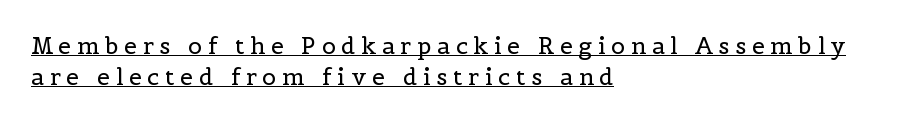
{"italic": "no", "bold": "no", "underline": "yes", "align": "left", "line_spacing": "normal", "line_spacing_ratio": 1.35, "letter_spacing": "wide", "letter_spacing_em": 0.25, "glyph_px": 23}
